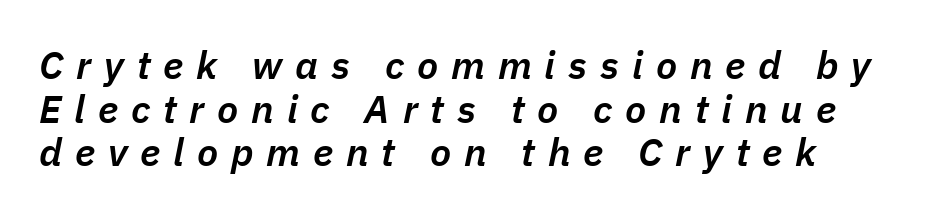
The image shows 39 px semibold type, italic (leaning right); set left-aligned, tight line spacing (1.12x), unusually wide letter spacing (+0.33 em), not underlined; low stroke contrast and a medium x-height.
